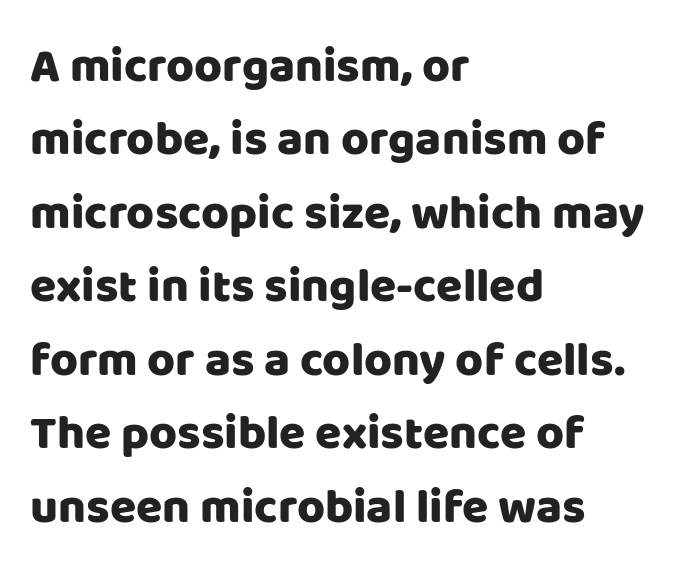
These lines were composed using upright roman letters. The face used here is rendered with its standard letterfit. The string is rendered with underlining switched off. These lines are rendered in a variable-pitch font.
